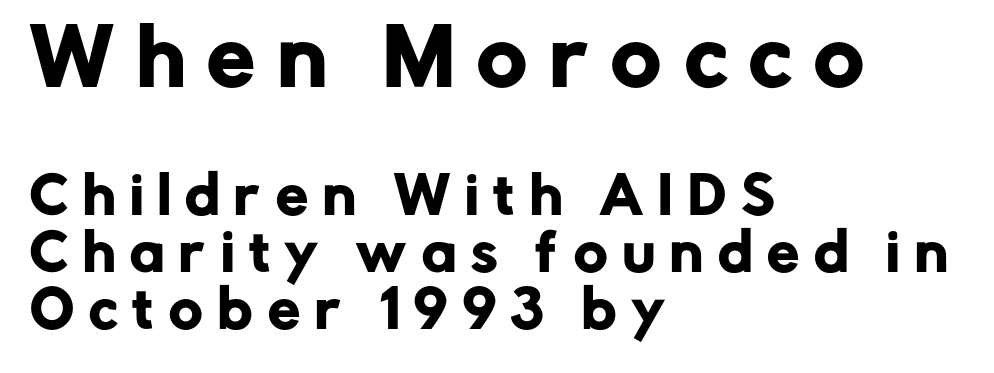
Q: Is the text italic (slanted)? A: No, it is upright.
Q: Is the typeface a serif or a sans-serif typeface? A: Sans-serif.
Q: Is the text underlined? A: No.
Q: How is the paragraph aligned? A: Left-aligned.
Q: Is the spacing between letters normal or unusually wide? A: Unusually wide.
Q: Is the spacing between lines tight, normal or loose? A: Tight.
Q: Which block of text is set in a larger size, the first (top) or the second (bottom)? A: The first (top) one.
Q: Width (condensed, normal, or wide)? A: Normal.
Q: Stroke contrast? A: Low.
Q: x-height? A: Medium.
Q: Monospaced? A: No.
